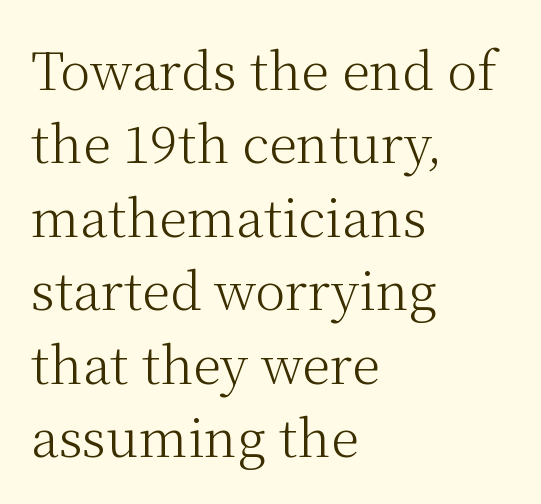
{"serif": "yes", "italic": "no", "bold": "no", "weight": "light", "width": "normal", "stroke_contrast": "medium", "x_height": "medium", "monospaced": "no", "underline": "no", "align": "left", "line_spacing": "normal", "line_spacing_ratio": 1.44, "letter_spacing": "normal", "letter_spacing_em": 0.0, "glyph_px": 51}
